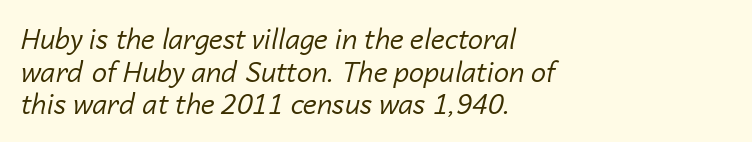
{"italic": "yes", "lean": "right", "slant_degrees": 14, "bold": "no", "underline": "no", "align": "left", "line_spacing_ratio": 1.21, "letter_spacing": "normal", "letter_spacing_em": 0.0, "glyph_px": 27}
